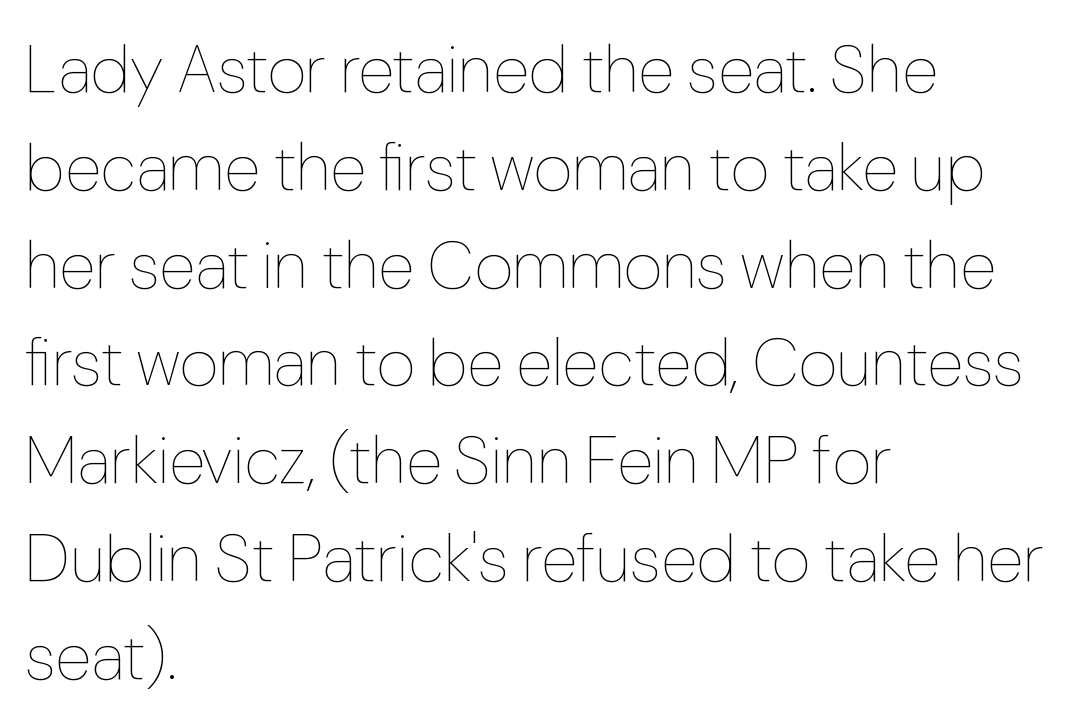
Q: Is the text bold? A: No.
Q: Is the text italic (slanted)? A: No, it is upright.
Q: Is the text underlined? A: No.
Q: How is the paragraph aligned? A: Left-aligned.
Q: Is the spacing between letters normal or unusually wide? A: Normal.
Q: Is the spacing between lines tight, normal or loose? A: Normal.
Q: Width (condensed, normal, or wide)? A: Normal.
Q: Stroke contrast? A: Low.
Q: x-height? A: Medium.
Q: Monospaced? A: No.
